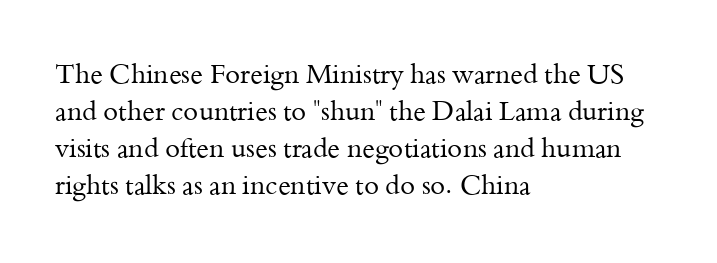
Reading down the block, your eye returns to a fixed left position each line. Tall strokes in this sample are plumb rather than angled. The rendering uses a moderate line-height, typical for paragraphs. This is not heavy type; no bold has been used. Any mark beneath the type? The region is blank. Each word holds together tightly as a unit, with standard inter-letter gaps.
